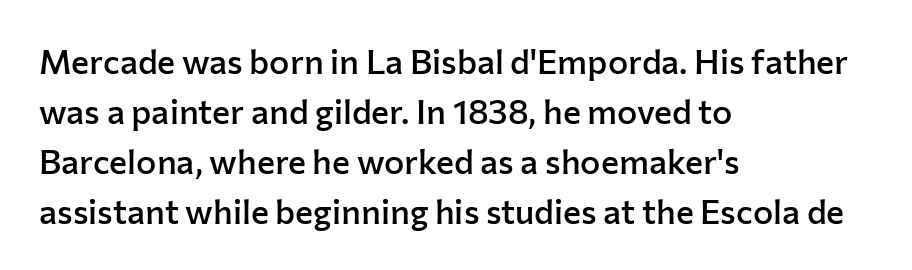
The tracking reads as untouched default to a designer's eye. Students, this is semibold: more ink than regular, less than bold. Posture: vertical. The rendering anchors every line to the left-hand side. Interline gaps are of average width in this sample. The type family on display is of the sans-serif kind.
